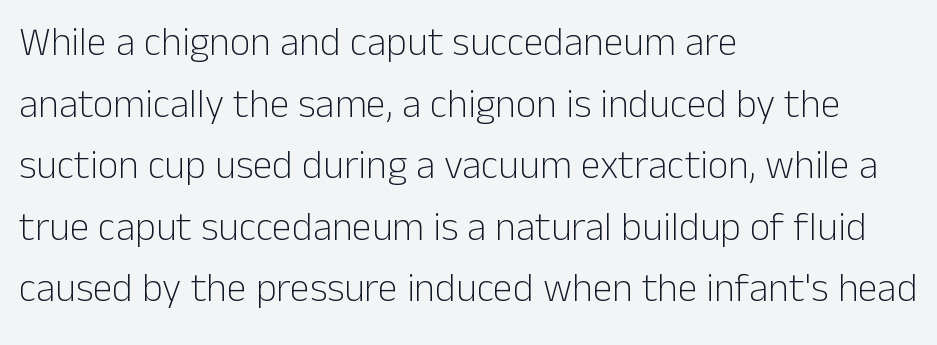
Q: Is the text bold? A: No.
Q: Is the text italic (slanted)? A: No, it is upright.
Q: Is the typeface a serif or a sans-serif typeface? A: Sans-serif.
Q: Is the text underlined? A: No.
Q: How is the paragraph aligned? A: Left-aligned.
Q: Is the spacing between letters normal or unusually wide? A: Normal.
Q: Is the spacing between lines tight, normal or loose? A: Normal.
Q: Width (condensed, normal, or wide)? A: Normal.
Q: Stroke contrast? A: Low.
Q: x-height? A: Medium.
Q: Monospaced? A: No.
